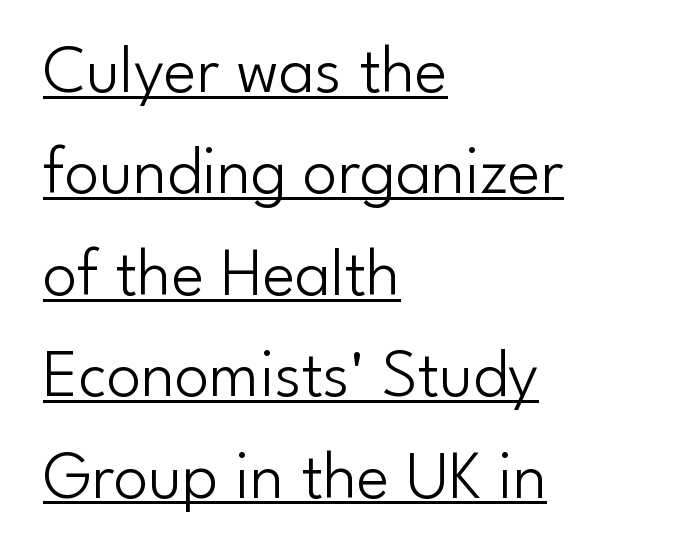
The image shows 69 px light sans-serif type, upright; set left-aligned, normal line spacing (1.47x), normal letter spacing, underlined; low stroke contrast and a small x-height.
